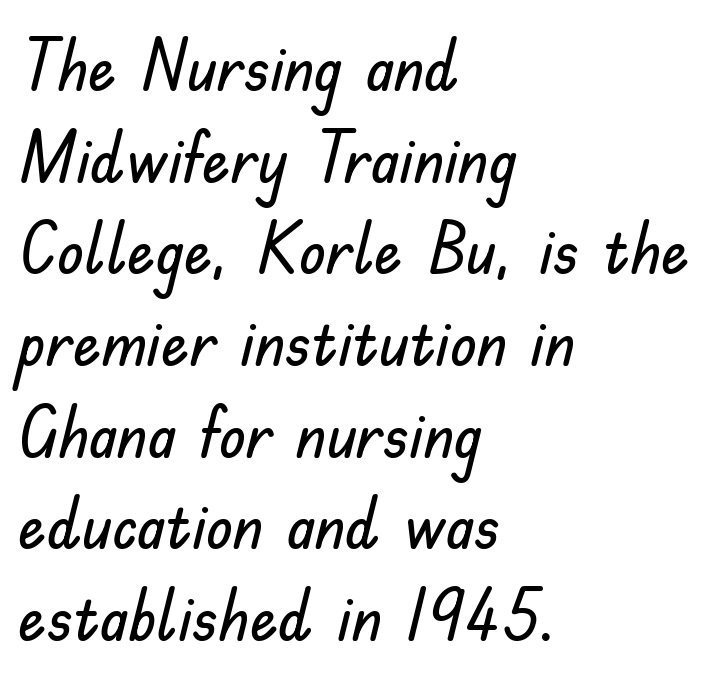
{"serif": "no", "width": "normal", "stroke_contrast": "low", "x_height": "small", "monospaced": "no", "underline": "no", "align": "left", "line_spacing": "normal", "line_spacing_ratio": 1.31, "letter_spacing": "normal", "letter_spacing_em": 0.0, "glyph_px": 70}
